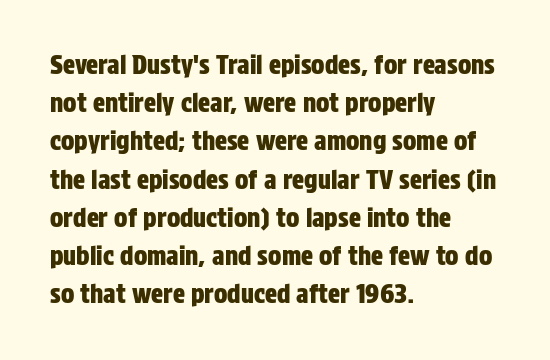
Q: Is the text italic (slanted)? A: No, it is upright.
Q: Is the text underlined? A: No.
Q: How is the paragraph aligned? A: Left-aligned.
Q: Is the spacing between letters normal or unusually wide? A: Normal.
Q: Is the spacing between lines tight, normal or loose? A: Normal.
